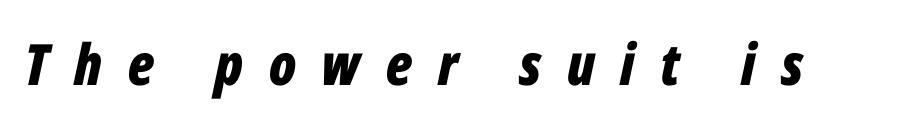
{"italic": "yes", "lean": "right", "slant_degrees": 12, "bold": "yes", "weight": "bold", "width": "condensed", "stroke_contrast": "low", "x_height": "medium", "monospaced": "no", "underline": "no", "letter_spacing": "wide", "letter_spacing_em": 0.45, "glyph_px": 57}
